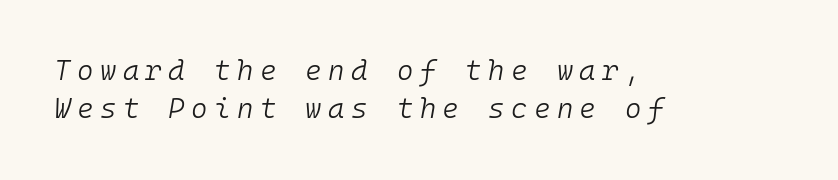
{"italic": "yes", "lean": "right", "slant_degrees": 10, "bold": "no", "weight": "light", "width": "normal", "stroke_contrast": "low", "x_height": "medium", "monospaced": "yes", "underline": "no", "align": "left", "line_spacing": "normal", "line_spacing_ratio": 1.37, "letter_spacing": "wide", "letter_spacing_em": 0.23, "glyph_px": 28}
